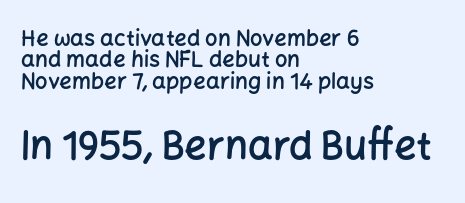
{"serif": "no", "italic": "no", "bold": "semi", "weight": "semibold", "width": "normal", "stroke_contrast": "low", "x_height": "medium", "monospaced": "no", "underline": "no", "align": "left", "line_spacing": "tight", "line_spacing_ratio": 0.97, "letter_spacing": "normal", "letter_spacing_em": 0.0, "larger_block": "second", "size_ratio": 1.77, "glyph_px": 39}
